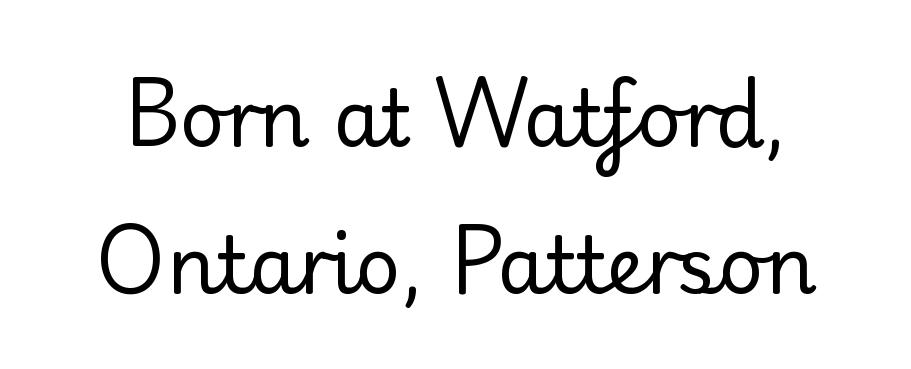
{"serif": "no", "italic": "no", "bold": "no", "weight": "regular", "width": "normal", "stroke_contrast": "low", "x_height": "small", "monospaced": "no", "underline": "no", "line_spacing_ratio": 1.88, "letter_spacing": "normal", "letter_spacing_em": 0.0, "glyph_px": 78}
